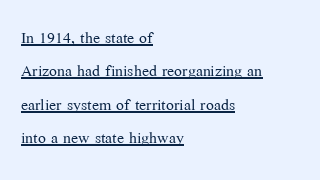
The image shows 21 px text type, upright; set left-aligned, normal line spacing (1.59x), normal letter spacing, underlined.
